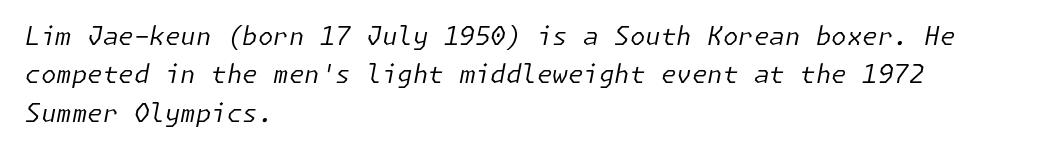
The image shows 25 px text type, italic (leaning right); set left-aligned, normal line spacing (1.54x), normal letter spacing, not underlined.
